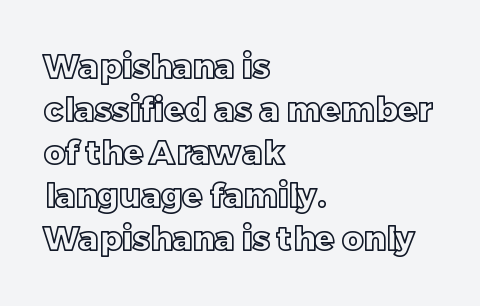
{"italic": "no", "width": "normal", "x_height": "large", "monospaced": "no", "underline": "no", "align": "left", "line_spacing": "normal", "line_spacing_ratio": 1.3, "letter_spacing": "normal", "letter_spacing_em": 0.0, "glyph_px": 33}
